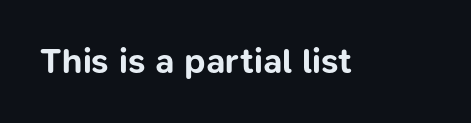
{"serif": "no", "italic": "no", "bold": "yes", "weight": "bold", "width": "normal", "stroke_contrast": "low", "x_height": "medium", "monospaced": "no", "underline": "no", "letter_spacing": "normal", "letter_spacing_em": 0.0, "glyph_px": 36}
